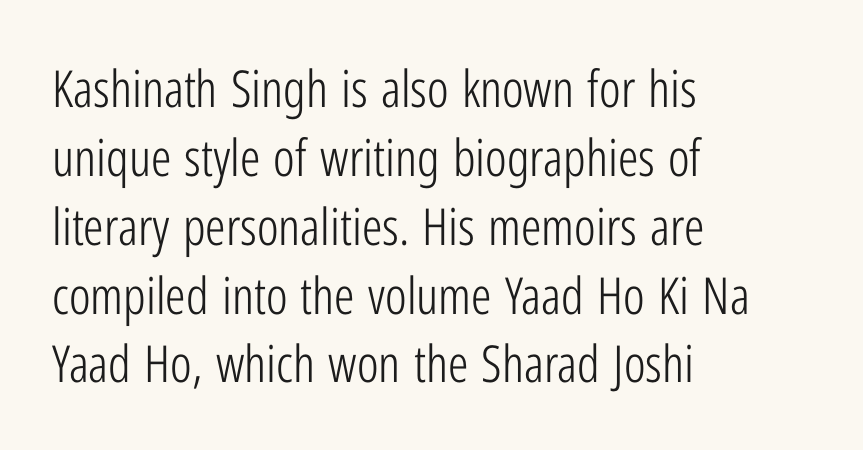
Q: Is the text bold? A: No.
Q: Is the text italic (slanted)? A: No, it is upright.
Q: Is the typeface a serif or a sans-serif typeface? A: Sans-serif.
Q: Is the text underlined? A: No.
Q: How is the paragraph aligned? A: Left-aligned.
Q: Is the spacing between letters normal or unusually wide? A: Normal.
Q: Is the spacing between lines tight, normal or loose? A: Normal.
Q: Width (condensed, normal, or wide)? A: Condensed.
Q: Stroke contrast? A: Low.
Q: x-height? A: Medium.
Q: Monospaced? A: No.
